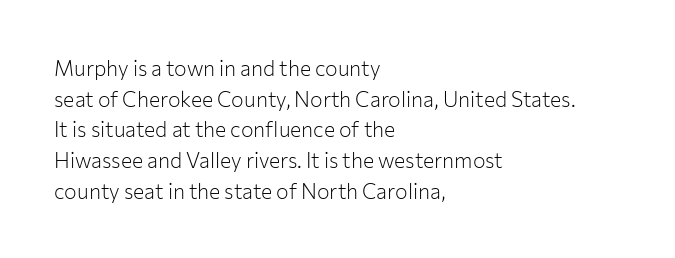
Q: Is the text bold? A: No.
Q: Is the text italic (slanted)? A: No, it is upright.
Q: Is the text underlined? A: No.
Q: How is the paragraph aligned? A: Left-aligned.
Q: Is the spacing between letters normal or unusually wide? A: Normal.
Q: Is the spacing between lines tight, normal or loose? A: Normal.
